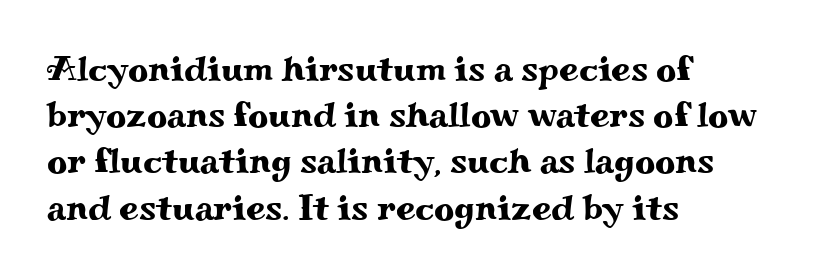
Q: Is the text italic (slanted)? A: No, it is upright.
Q: Is the typeface a serif or a sans-serif typeface? A: Serif.
Q: Is the text underlined? A: No.
Q: How is the paragraph aligned? A: Left-aligned.
Q: Is the spacing between letters normal or unusually wide? A: Normal.
Q: Is the spacing between lines tight, normal or loose? A: Normal.
Q: Width (condensed, normal, or wide)? A: Wide.
Q: Stroke contrast? A: Medium.
Q: x-height? A: Small.
Q: Monospaced? A: No.
